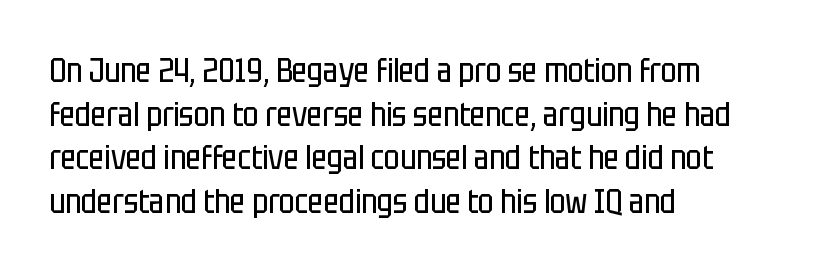
The image shows 33 px regular-weight, condensed sans-serif type, upright; set left-aligned, normal line spacing (1.32x), normal letter spacing, not underlined; low stroke contrast and a large x-height.
